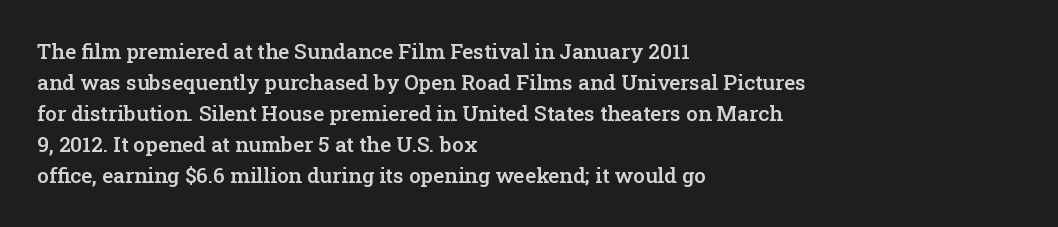
{"italic": "no", "bold": "semi", "underline": "no", "align": "left", "line_spacing": "normal", "line_spacing_ratio": 1.48, "letter_spacing": "normal", "letter_spacing_em": 0.0, "glyph_px": 21}
